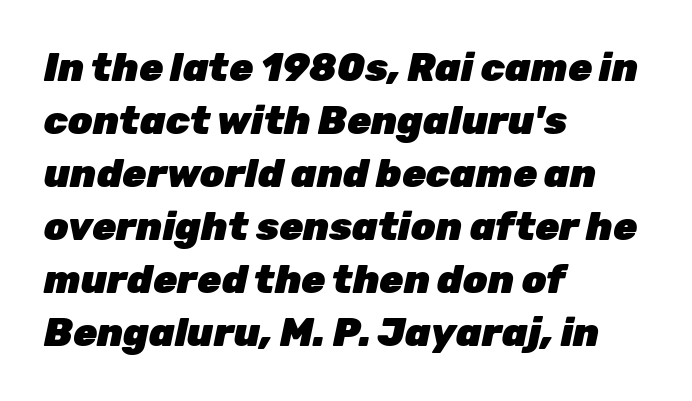
{"italic": "yes", "lean": "right", "slant_degrees": 12, "bold": "yes", "weight": "heavy", "width": "normal", "stroke_contrast": "low", "x_height": "medium", "monospaced": "no", "underline": "no", "align": "left", "line_spacing": "normal", "line_spacing_ratio": 1.36, "letter_spacing": "normal", "letter_spacing_em": 0.0, "glyph_px": 39}
